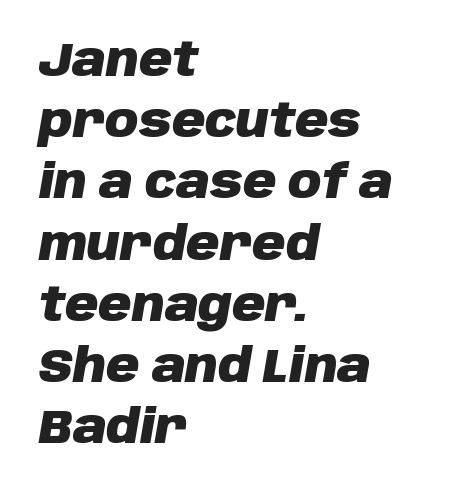
The image shows 46 px heavy type, italic (leaning right); set left-aligned, normal line spacing (1.33x), normal letter spacing, not underlined; low stroke contrast and a large x-height.
